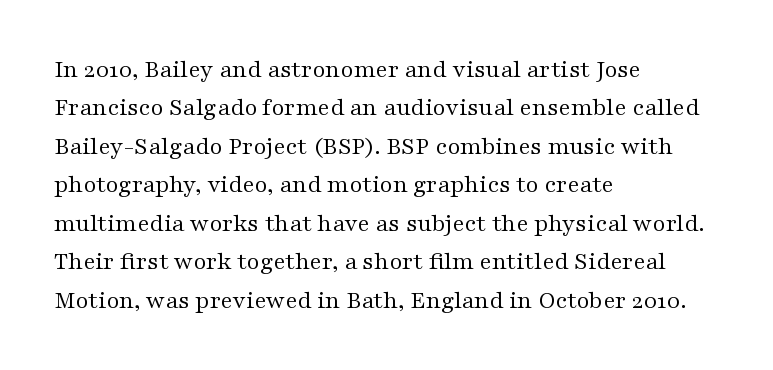
This sample uses an upright cut, with every glyph sitting square on the baseline. The string is rendered with underlining switched off. Tracking value appears to be zero — textbook default spacing. The lines in this sample share a left origin and differ only in where they stop. Vertical spacing — default.
